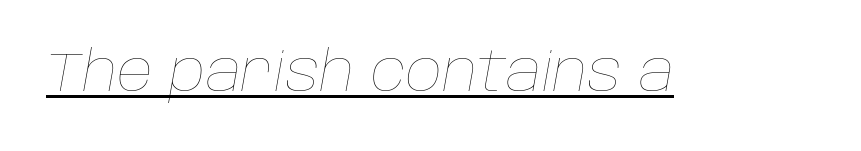
The image shows 56 px thin type, italic (leaning right); set normal letter spacing, underlined; low stroke contrast and a large x-height.
